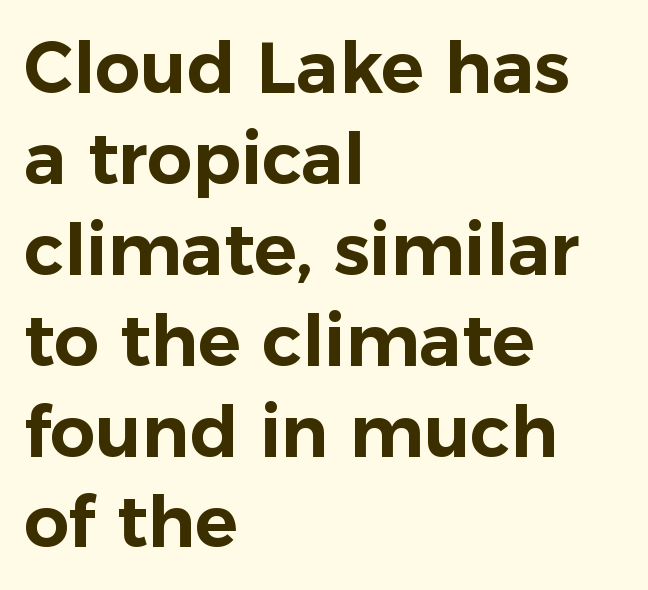
Q: Is the text italic (slanted)? A: No, it is upright.
Q: Is the typeface a serif or a sans-serif typeface? A: Sans-serif.
Q: Is the text underlined? A: No.
Q: How is the paragraph aligned? A: Left-aligned.
Q: Is the spacing between letters normal or unusually wide? A: Normal.
Q: Is the spacing between lines tight, normal or loose? A: Normal.
Q: Width (condensed, normal, or wide)? A: Normal.
Q: Stroke contrast? A: Low.
Q: x-height? A: Medium.
Q: Monospaced? A: No.
